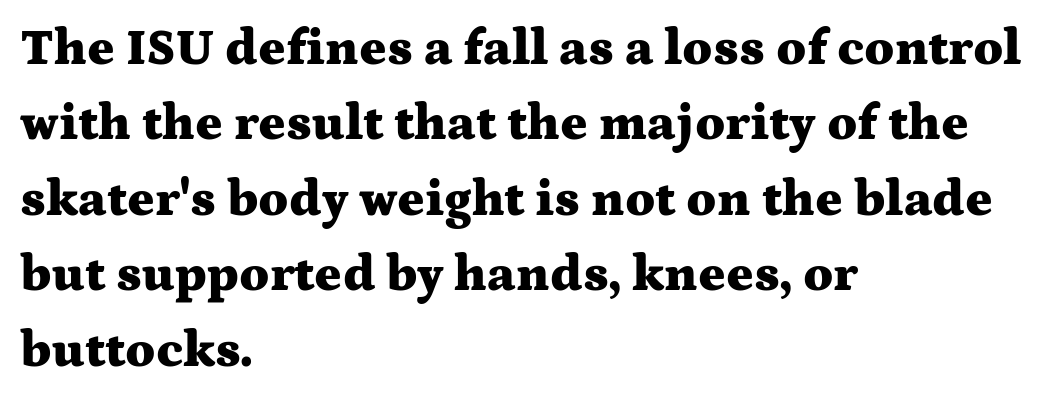
{"serif": "yes", "italic": "no", "bold": "yes", "weight": "heavy", "width": "wide", "stroke_contrast": "medium", "x_height": "medium", "monospaced": "no", "underline": "no", "align": "left", "line_spacing": "normal", "line_spacing_ratio": 1.48, "letter_spacing": "normal", "letter_spacing_em": 0.0, "glyph_px": 51}
